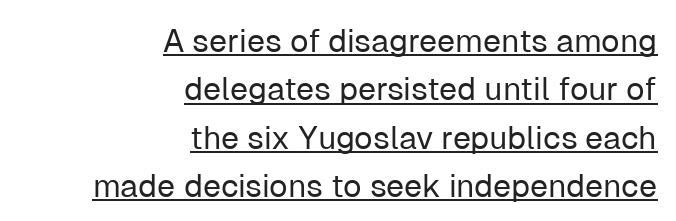
This sample has the flowing, uneven cadence of proportional lettering. The type is set solid horizontally, with unmodified tracking. The face used here appears with an underline applied. The text block is weighted toward the right margin, trailing off unevenly leftward. The font's upright variant was chosen for this text.
